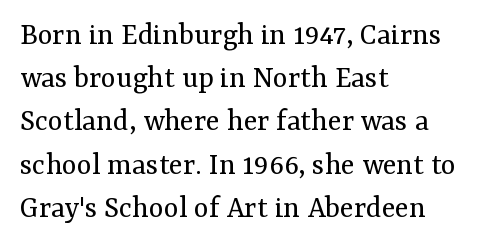
{"serif": "yes", "italic": "no", "bold": "no", "weight": "regular", "width": "normal", "stroke_contrast": "medium", "x_height": "medium", "monospaced": "no", "underline": "no", "align": "left", "line_spacing": "normal", "line_spacing_ratio": 1.35, "letter_spacing": "normal", "letter_spacing_em": 0.0, "glyph_px": 32}
